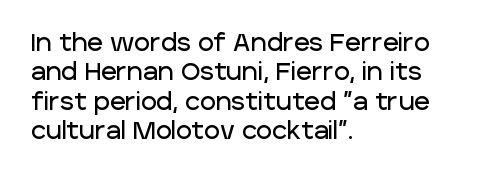
The lettering stays uniformly vertical, giving the passage a roman look. The letterforms sit shoulder to shoulder at normal distance. The setting favours the left margin, as ordinary paragraphs usually do. Decoration check: the copy has no underline.
